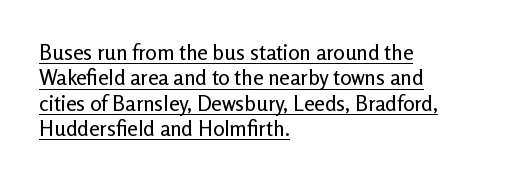
The image shows 21 px text type, upright; set left-aligned, line spacing 1.21x, normal letter spacing, underlined.
